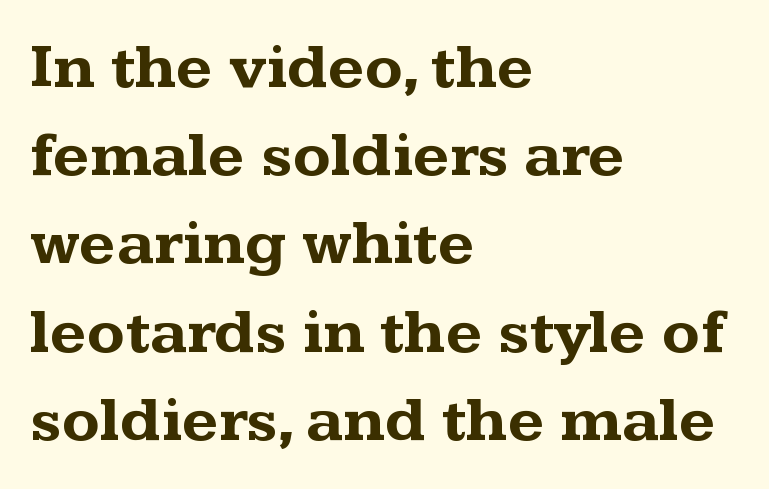
{"serif": "yes", "italic": "no", "bold": "yes", "weight": "bold", "width": "wide", "stroke_contrast": "medium", "x_height": "medium", "monospaced": "no", "underline": "no", "align": "left", "line_spacing": "normal", "line_spacing_ratio": 1.4, "letter_spacing": "normal", "letter_spacing_em": 0.0, "glyph_px": 63}
